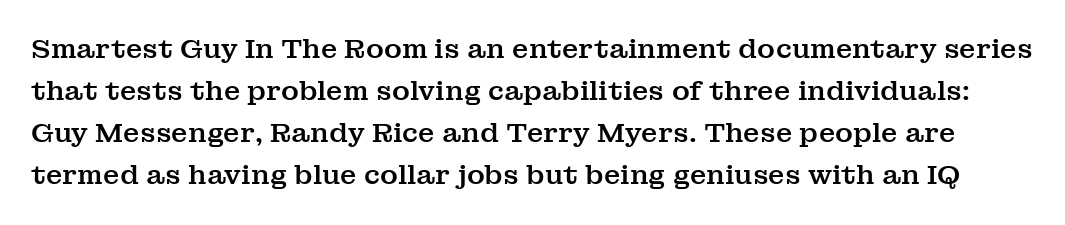
{"italic": "no", "underline": "no", "line_spacing": "normal", "line_spacing_ratio": 1.56, "letter_spacing": "normal", "letter_spacing_em": 0.0, "glyph_px": 27}
